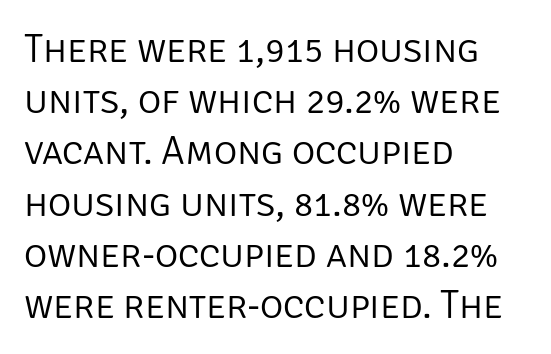
Letters rest on an invisible, unmarked baseline. Where is the straight margin? On the left. Are there feet on the stems? There aren't — it's a sans. Standard letterfit; no display-style spreading of the glyphs. Weight class: somewhere from thin through regular.
